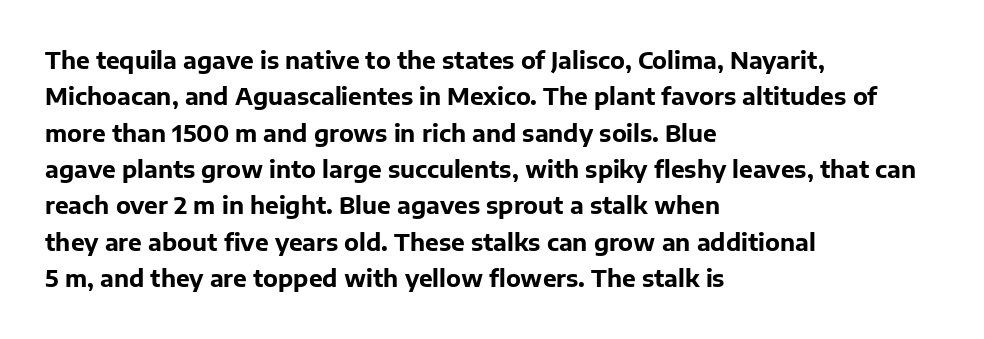
The text block is weighted toward the left margin, trailing off unevenly rightward. These lines carry a lot of weight — the face is fully bold. The letters stand upright; this is a roman face. Each row of text sits above clean, open space. This rendering leaves character spacing at its baseline value.
